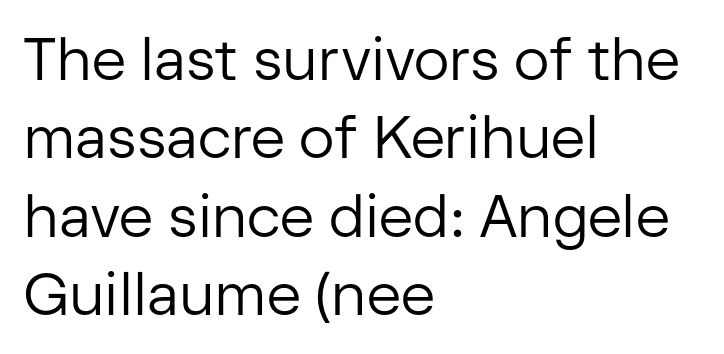
Unlike italic type, these characters show no tilt at all. Classification — sans serif. Which margin do the lines hug? The left one — the right edge is uneven. Character widths vary here, with narrow letters taking less room than wide ones.
